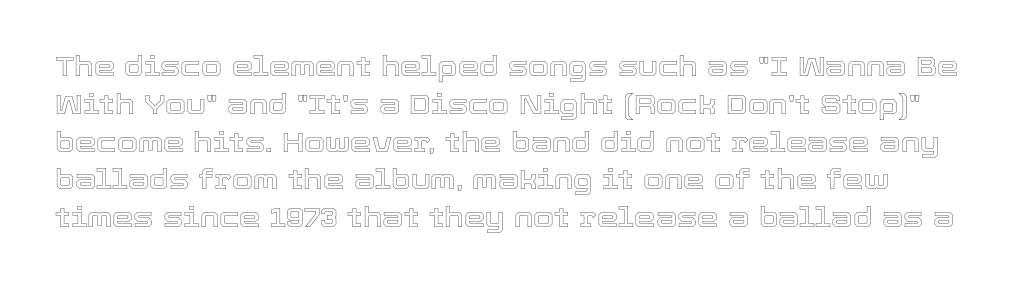
{"italic": "no", "underline": "no", "line_spacing": "normal", "line_spacing_ratio": 1.4, "letter_spacing": "normal", "letter_spacing_em": 0.0, "glyph_px": 27}
